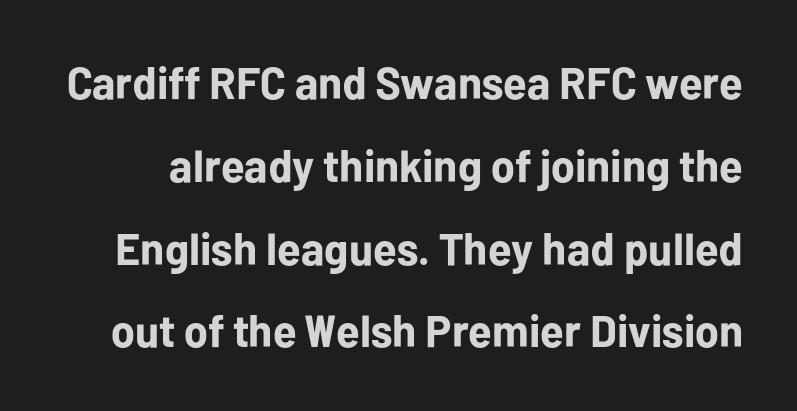
The image shows 45 px bold sans-serif type, upright; set line spacing 1.84x, normal letter spacing, not underlined; low stroke contrast and a medium x-height.
